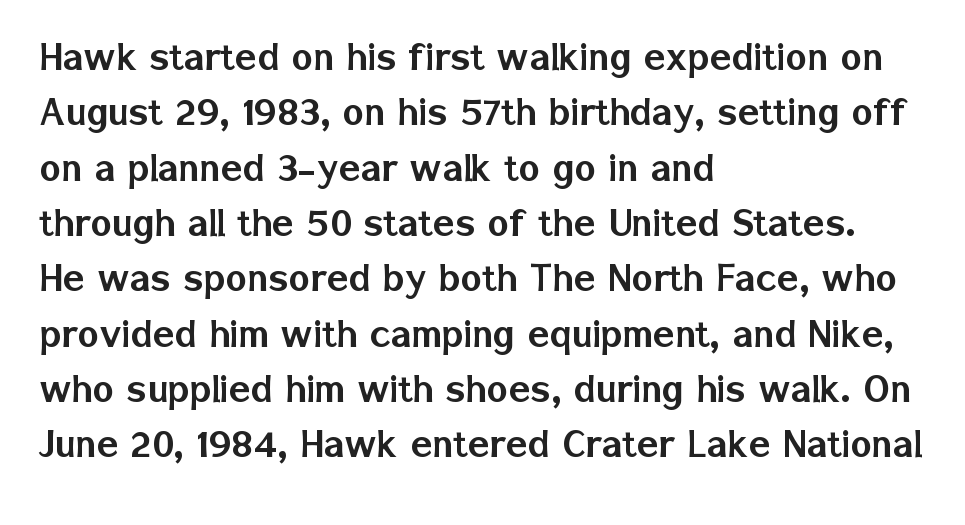
Is this a fixed-width face? No — the glyphs have proportional, varying widths. Honestly, there is no underline to notice here at all. Characters follow at the spacing the type designer built in. Designer's note — italics off, roman on. The font family rendered here belongs to the sans-serif group.
